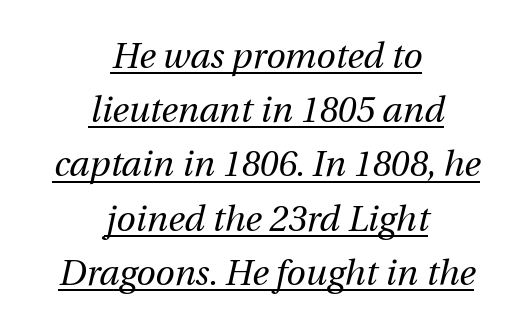
Q: Is the text bold? A: No.
Q: Is the text italic (slanted)? A: Yes, it leans right by about 13 degrees.
Q: Is the text underlined? A: Yes.
Q: How is the paragraph aligned? A: Centered.
Q: Is the spacing between letters normal or unusually wide? A: Normal.
Q: Is the spacing between lines tight, normal or loose? A: Normal.
Q: Width (condensed, normal, or wide)? A: Normal.
Q: Stroke contrast? A: Medium.
Q: x-height? A: Medium.
Q: Monospaced? A: No.
